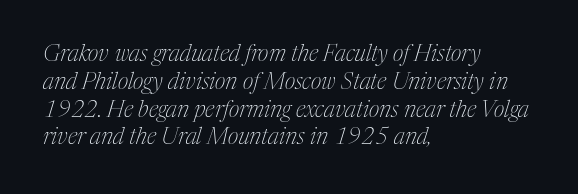
What stands out about the letter spacing? Nothing — it is the standard amount. Compared with ordinary roman type, these characters are visibly tilted. Vertical stems look standard width or narrower in stroke. Words float on clear page, feet unadorned. The typesetter chose a ragged-right arrangement here.
